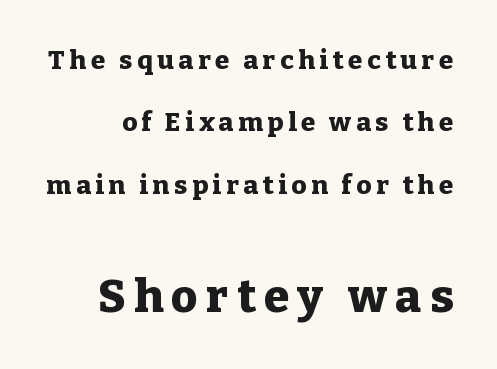
The image shows 46 px heavy serif type, upright; set loose line spacing (2.4x), not underlined; the second (bottom) block is 1.77x larger; low stroke contrast and a medium x-height.
